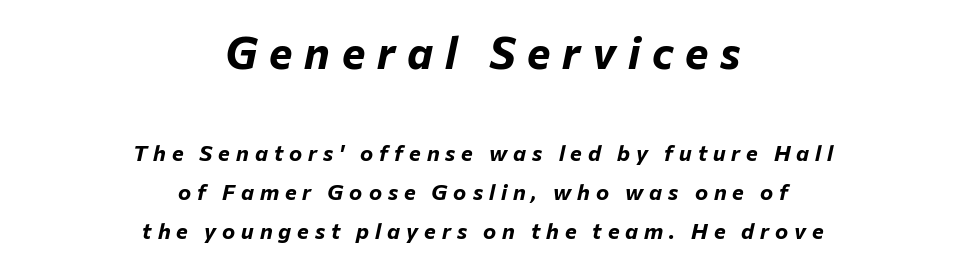
The emphasis by scale lands on block number one, above. Horizontal alignment here is central, giving a formal, balanced look. Look at the tracking — it's clearly loosened, letters drifting apart. Letters rest on an invisible, unmarked baseline. Varying glyph widths throughout — classic text-font behaviour. Characters are canted at an angle relative to the baseline's perpendicular.
